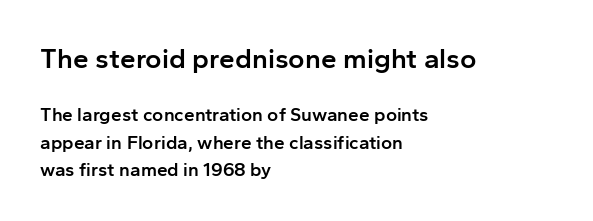
Q: Is the text bold? A: Semi-bold.
Q: Is the text italic (slanted)? A: No, it is upright.
Q: Is the typeface a serif or a sans-serif typeface? A: Sans-serif.
Q: Is the text underlined? A: No.
Q: How is the paragraph aligned? A: Left-aligned.
Q: Is the spacing between letters normal or unusually wide? A: Normal.
Q: Is the spacing between lines tight, normal or loose? A: Normal.
Q: Which block of text is set in a larger size, the first (top) or the second (bottom)? A: The first (top) one.
Q: Width (condensed, normal, or wide)? A: Normal.
Q: Stroke contrast? A: Low.
Q: x-height? A: Medium.
Q: Monospaced? A: No.
